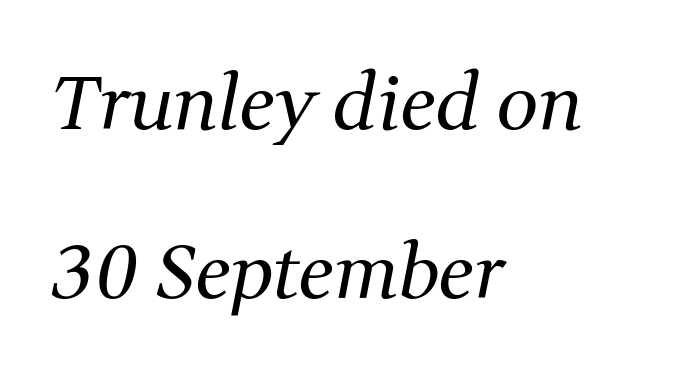
Q: Is the text bold? A: No.
Q: Is the text italic (slanted)? A: Yes, it leans right by about 11 degrees.
Q: Is the typeface a serif or a sans-serif typeface? A: Serif.
Q: Is the text underlined? A: No.
Q: How is the paragraph aligned? A: Left-aligned.
Q: Is the spacing between letters normal or unusually wide? A: Normal.
Q: Is the spacing between lines tight, normal or loose? A: Loose.
Q: Width (condensed, normal, or wide)? A: Normal.
Q: Stroke contrast? A: Medium.
Q: x-height? A: Medium.
Q: Monospaced? A: No.
